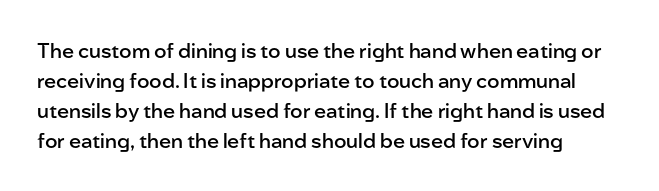
The line-height multiplier appears to be the usual default. This is the regular roman posture of the typeface. This rendering uses left alignment, leaving the right contour irregular. Only glyphs here, with clear space below each row. Default kerning and tracking; the words read as compact shapes.
